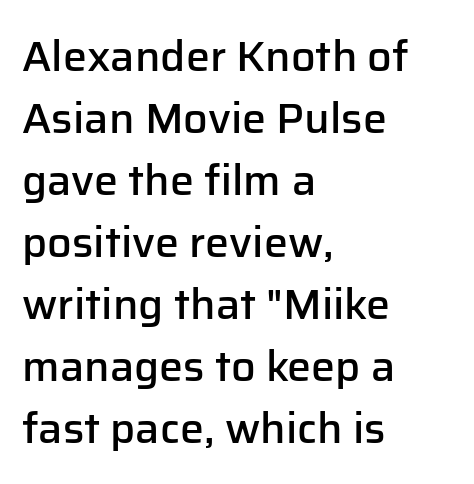
Italic: no, the glyphs are upright roman. Standard letterfit; no display-style spreading of the glyphs. Notice how descenders clear the ascenders below comfortably — that's standard leading. Layout note: lines flush left. In terms of weight, the rendering is demibold, just under bold. Grotesque or geometric, the face here clearly has no serifs.
